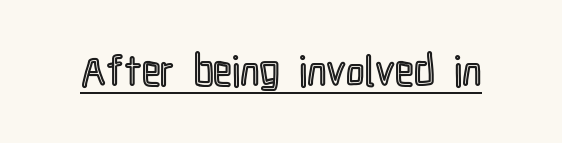
{"italic": "no", "width": "condensed", "x_height": "medium", "monospaced": "no", "underline": "yes", "letter_spacing": "normal", "letter_spacing_em": 0.0, "glyph_px": 42}
